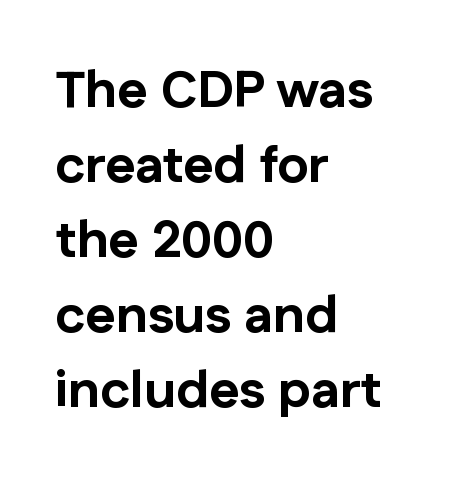
The image shows 52 px bold sans-serif type, upright; set left-aligned, normal line spacing (1.44x), normal letter spacing, not underlined; low stroke contrast and a medium x-height.
